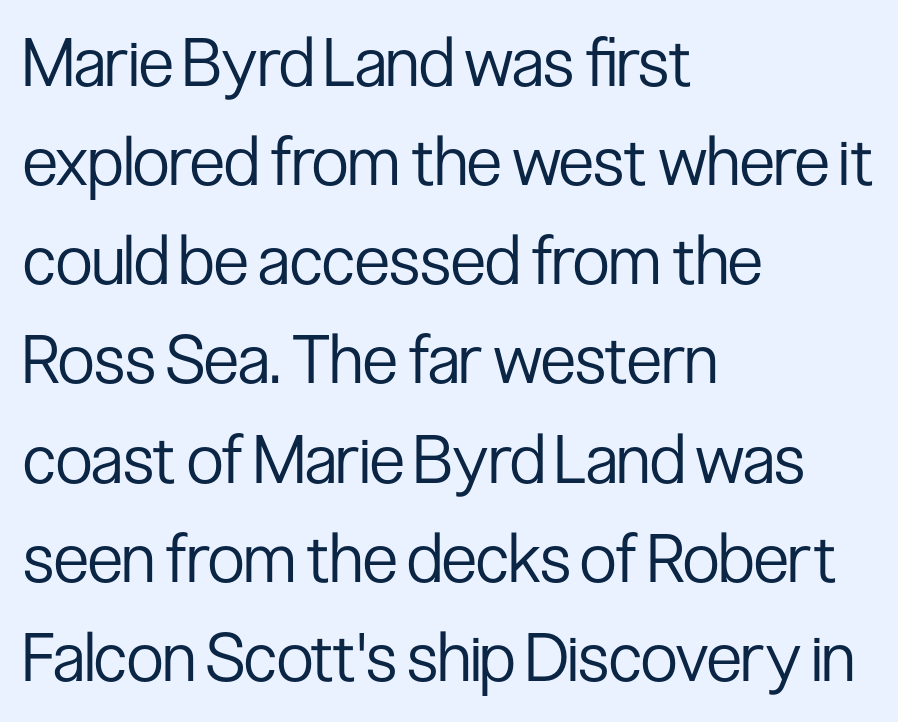
{"serif": "no", "italic": "no", "bold": "no", "weight": "regular", "width": "condensed", "stroke_contrast": "low", "x_height": "medium", "monospaced": "no", "underline": "no", "align": "left", "line_spacing": "normal", "line_spacing_ratio": 1.48, "letter_spacing": "normal", "letter_spacing_em": 0.0, "glyph_px": 67}
